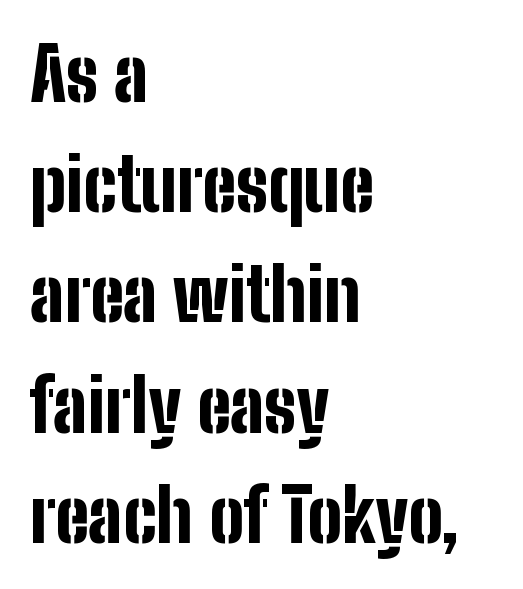
Q: Is the text bold? A: Yes.
Q: Is the text italic (slanted)? A: No, it is upright.
Q: Is the typeface a serif or a sans-serif typeface? A: Sans-serif.
Q: Is the text underlined? A: No.
Q: How is the paragraph aligned? A: Left-aligned.
Q: Is the spacing between letters normal or unusually wide? A: Normal.
Q: Is the spacing between lines tight, normal or loose? A: Normal.
Q: Width (condensed, normal, or wide)? A: Condensed.
Q: Stroke contrast? A: Low.
Q: x-height? A: Medium.
Q: Monospaced? A: No.
